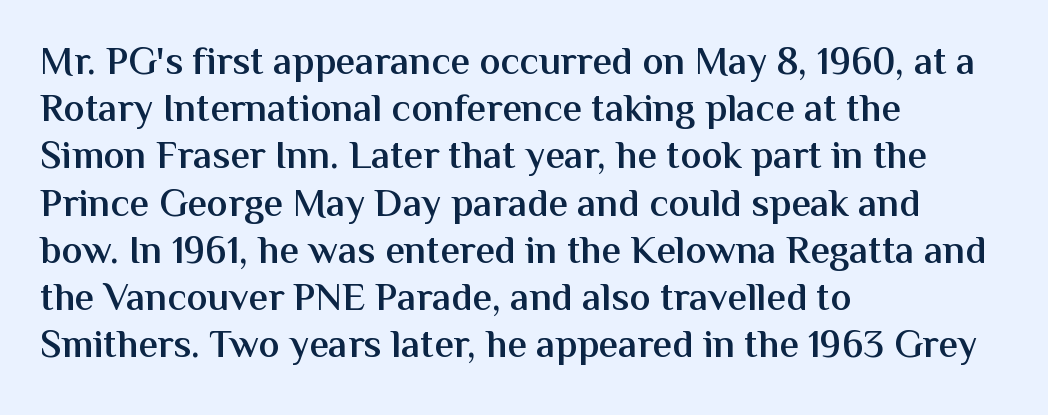
{"serif": "no", "italic": "no", "bold": "semi", "weight": "semibold", "width": "normal", "stroke_contrast": "medium", "x_height": "medium", "monospaced": "no", "underline": "no", "align": "left", "line_spacing_ratio": 1.21, "letter_spacing": "normal", "letter_spacing_em": 0.0, "glyph_px": 39}
